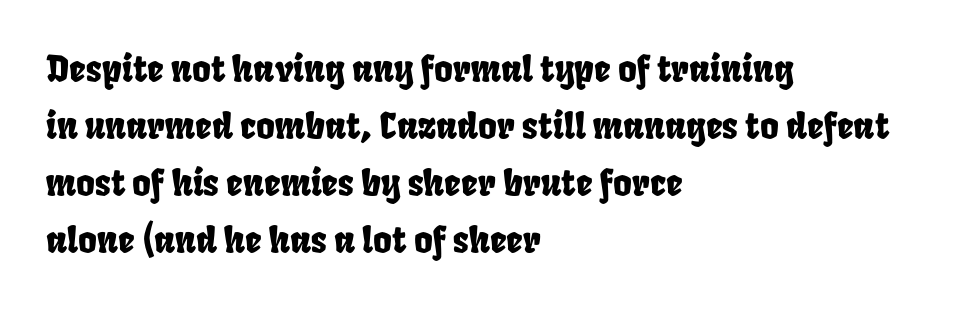
{"width": "condensed", "stroke_contrast": "low", "x_height": "large", "monospaced": "no", "underline": "no", "align": "left", "line_spacing": "normal", "line_spacing_ratio": 1.58, "letter_spacing": "normal", "letter_spacing_em": 0.0, "glyph_px": 36}
